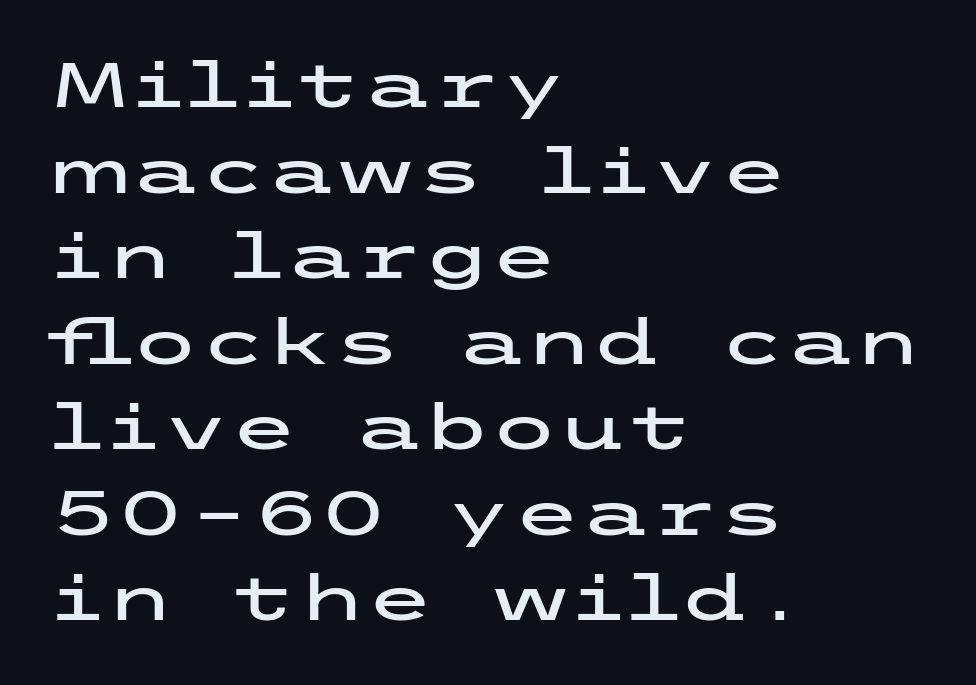
The image shows 62 px wide sans-serif type, upright; set left-aligned, normal line spacing (1.38x), normal letter spacing, not underlined; low stroke contrast and a medium x-height.
